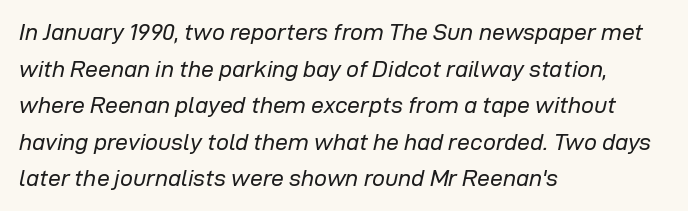
The image shows 23 px text type, italic (leaning right); set left-aligned, normal line spacing (1.59x), normal letter spacing, not underlined.
